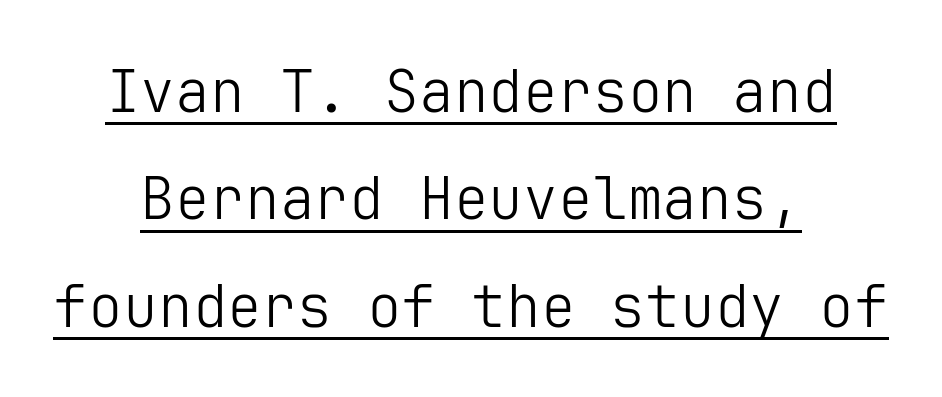
Q: Is the text bold? A: No.
Q: Is the text italic (slanted)? A: No, it is upright.
Q: Is the typeface a serif or a sans-serif typeface? A: Sans-serif.
Q: Is the text underlined? A: Yes.
Q: How is the paragraph aligned? A: Centered.
Q: Is the spacing between letters normal or unusually wide? A: Normal.
Q: Width (condensed, normal, or wide)? A: Normal.
Q: Stroke contrast? A: Low.
Q: x-height? A: Medium.
